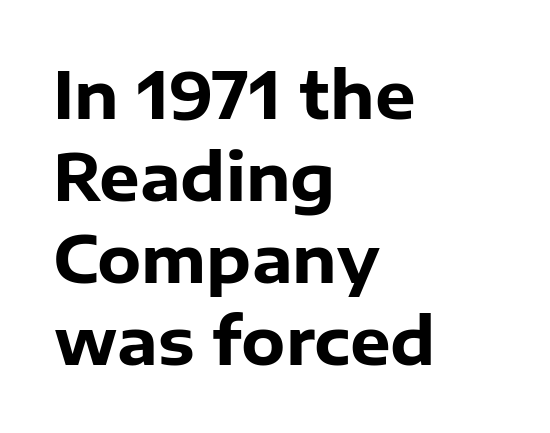
Q: Is the text bold? A: Yes.
Q: Is the text italic (slanted)? A: No, it is upright.
Q: Is the typeface a serif or a sans-serif typeface? A: Sans-serif.
Q: Is the text underlined? A: No.
Q: How is the paragraph aligned? A: Left-aligned.
Q: Is the spacing between letters normal or unusually wide? A: Normal.
Q: Is the spacing between lines tight, normal or loose? A: Normal.
Q: Width (condensed, normal, or wide)? A: Normal.
Q: Stroke contrast? A: Low.
Q: x-height? A: Medium.
Q: Monospaced? A: No.
